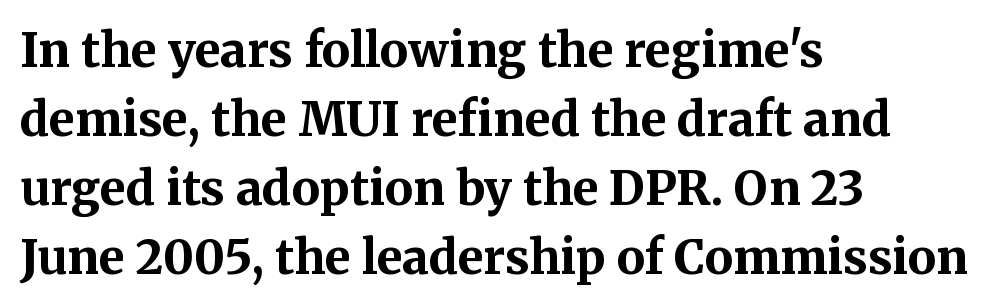
The image shows 47 px bold serif type, upright; set left-aligned, normal line spacing (1.47x), normal letter spacing, not underlined; medium stroke contrast and a medium x-height.
